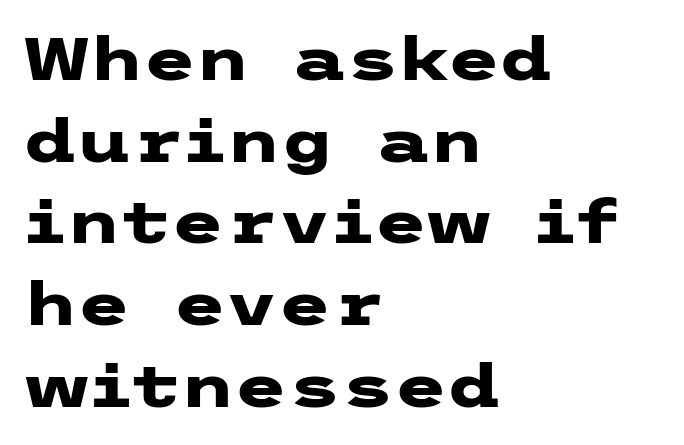
How heavy is the stroke? Heavy — this is a bold. Quick note: not italic, upright. The rag falls on the right side of this text block. The typeface chosen for these lines omits serifs. Leading matches the norm, producing a regular column.
